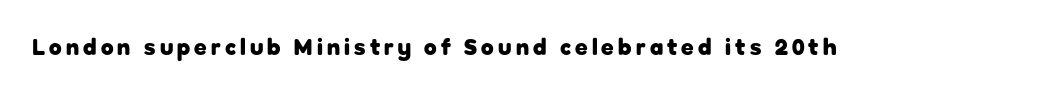
{"italic": "no", "bold": "yes", "underline": "no", "glyph_px": 23}
